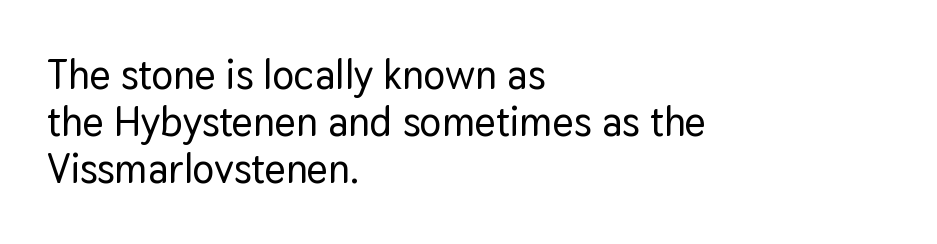
Q: Is the text italic (slanted)? A: No, it is upright.
Q: Is the typeface a serif or a sans-serif typeface? A: Sans-serif.
Q: Is the text underlined? A: No.
Q: How is the paragraph aligned? A: Left-aligned.
Q: Is the spacing between letters normal or unusually wide? A: Normal.
Q: Is the spacing between lines tight, normal or loose? A: Tight.
Q: Width (condensed, normal, or wide)? A: Normal.
Q: Stroke contrast? A: Low.
Q: x-height? A: Medium.
Q: Monospaced? A: No.
